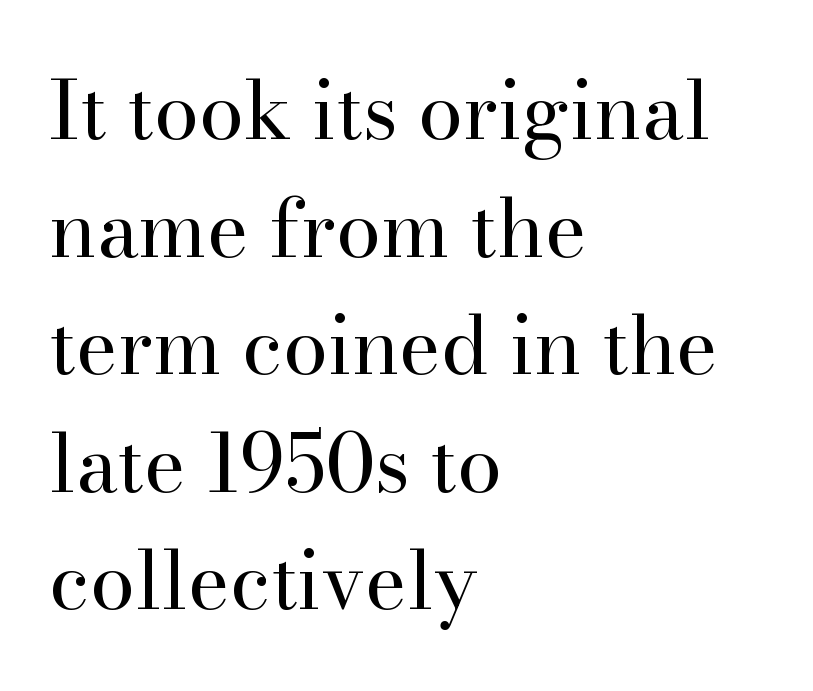
{"serif": "yes", "italic": "no", "bold": "no", "weight": "regular", "width": "normal", "stroke_contrast": "high", "x_height": "small", "monospaced": "no", "underline": "no", "align": "left", "line_spacing": "normal", "line_spacing_ratio": 1.47, "letter_spacing": "normal", "letter_spacing_em": 0.0, "glyph_px": 80}
